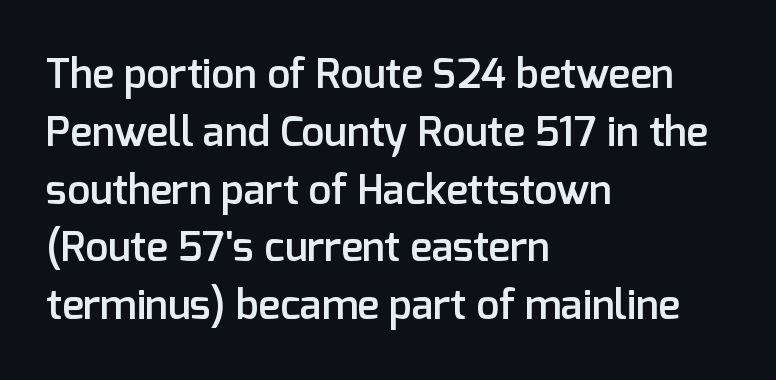
The image shows 41 px semibold sans-serif type, upright; set left-aligned, normal line spacing (1.41x), normal letter spacing, not underlined; low stroke contrast and a medium x-height.
